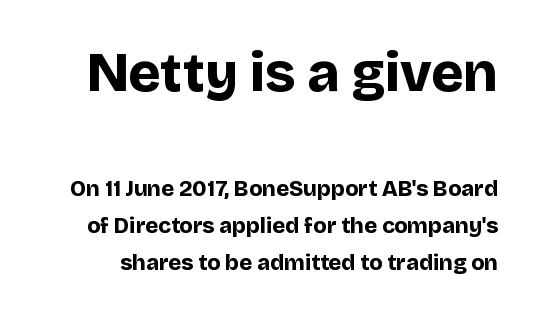
Reading top to bottom, the characters get smaller at the block break. Summary of vertical rhythm: regular, with standard interline spacing. These words are printed bold, with thick strokes throughout. No word sits above an underline.
